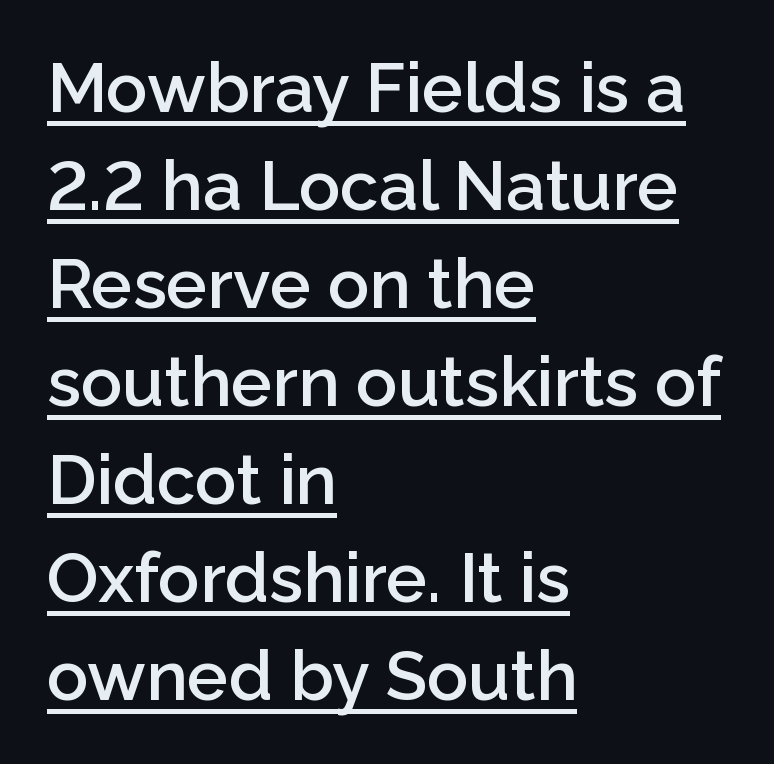
The image shows 69 px semibold sans-serif type, upright; set left-aligned, normal line spacing (1.42x), normal letter spacing, underlined; low stroke contrast and a medium x-height.
